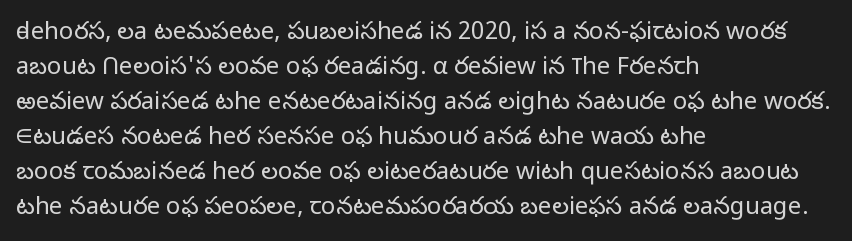
The image shows 24 px text type, upright; set left-aligned, normal line spacing (1.46x), normal letter spacing, not underlined.
